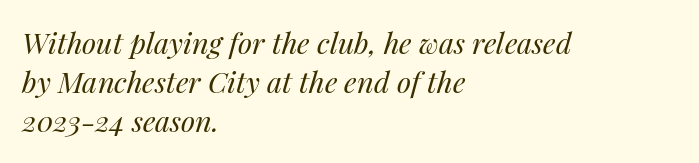
{"italic": "yes", "lean": "right", "slant_degrees": 14, "bold": "no", "weight": "regular", "width": "normal", "stroke_contrast": "medium", "x_height": "medium", "monospaced": "no", "underline": "no", "align": "left", "line_spacing": "normal", "line_spacing_ratio": 1.35, "letter_spacing": "normal", "letter_spacing_em": 0.0, "glyph_px": 29}
